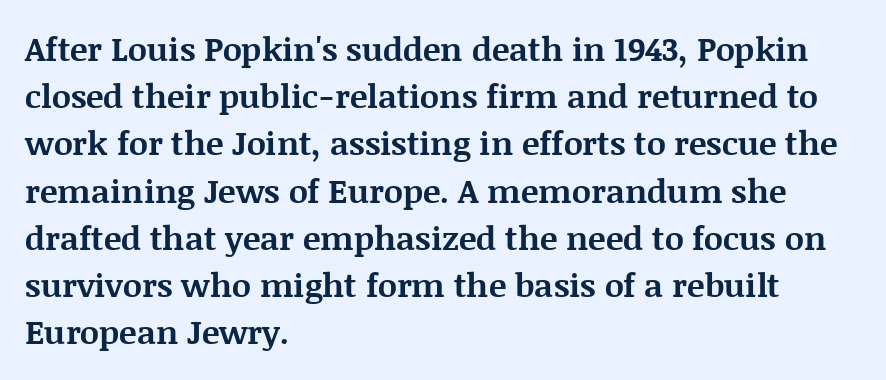
{"serif": "yes", "italic": "no", "bold": "yes", "weight": "bold", "width": "normal", "stroke_contrast": "medium", "x_height": "large", "monospaced": "no", "underline": "no", "align": "left", "line_spacing": "normal", "line_spacing_ratio": 1.43, "letter_spacing": "normal", "letter_spacing_em": 0.0, "glyph_px": 33}
